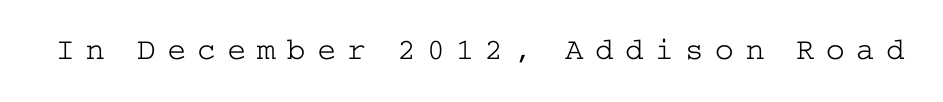
{"serif": "yes", "italic": "no", "bold": "no", "weight": "light", "width": "wide", "stroke_contrast": "low", "x_height": "medium", "underline": "no", "letter_spacing": "wide", "letter_spacing_em": 0.37, "glyph_px": 31}
